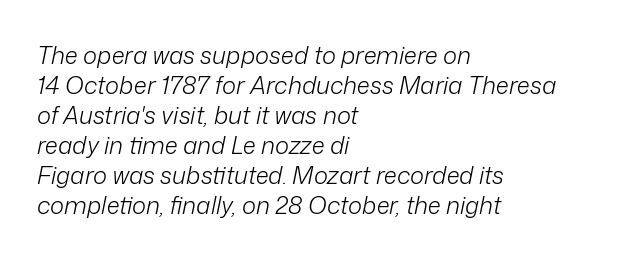
Q: Is the text bold? A: No.
Q: Is the text italic (slanted)? A: Yes, it leans right by about 12 degrees.
Q: Is the text underlined? A: No.
Q: How is the paragraph aligned? A: Left-aligned.
Q: Is the spacing between letters normal or unusually wide? A: Normal.
Q: Is the spacing between lines tight, normal or loose? A: Normal.
